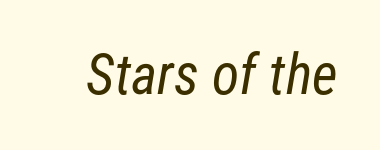
Decoration check: the copy has no underline. Each letter keeps its own natural width here, so spacing adapts to shape. The weight would be labelled regular, book, light, or lighter still. Regarding serifs, this sample does without them.
